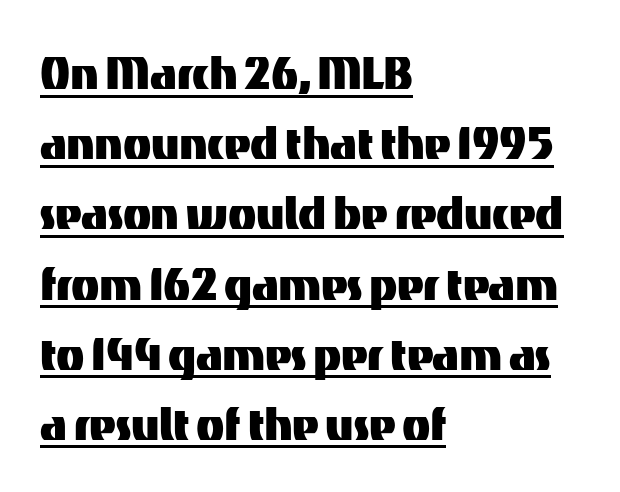
Students, note that the glyphs here touch the page at normal intervals. Regarding serifs, this sample does without them. No italicization has been applied; the sample stays upright. The face used here appears with an underline applied. Every row of glyphs begins at an identical x-position on the left.
